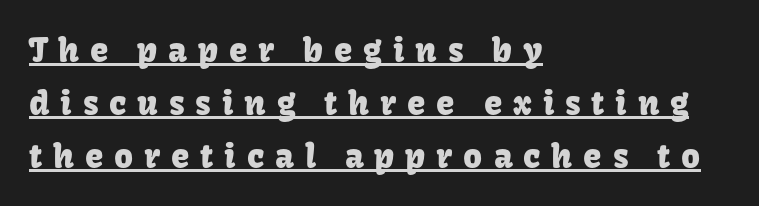
Leftover space on each line is placed entirely after the last word. The letters advance in unequal steps, a hallmark of proportional type. Unlike italic type, these characters show no tilt at all. Quick note: interline space is typical. Display-style spreading of the glyphs; the letterfit is very open. The characters display no serif detailing; their extremities are plain.
